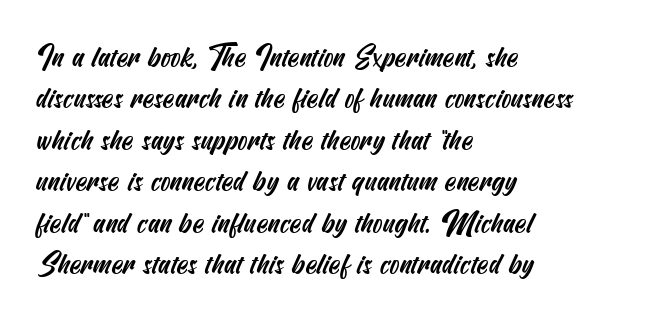
This rendering uses left alignment, leaving the right contour irregular. I'd call this a sans setting — the letters go barefoot. Does extra space separate the letters? No, they use regular spacing. Honestly, there is no underline to notice here at all.
